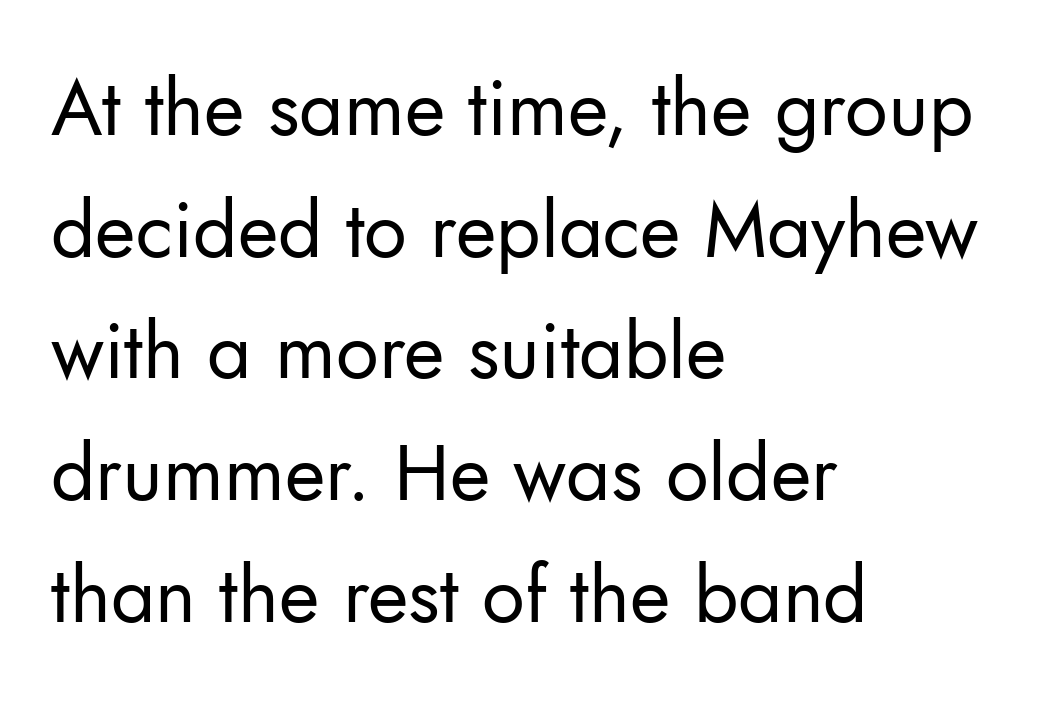
{"serif": "no", "italic": "no", "bold": "no", "weight": "regular", "width": "normal", "stroke_contrast": "low", "x_height": "small", "monospaced": "no", "underline": "no", "align": "left", "line_spacing": "normal", "line_spacing_ratio": 1.56, "letter_spacing": "normal", "letter_spacing_em": 0.0, "glyph_px": 78}
